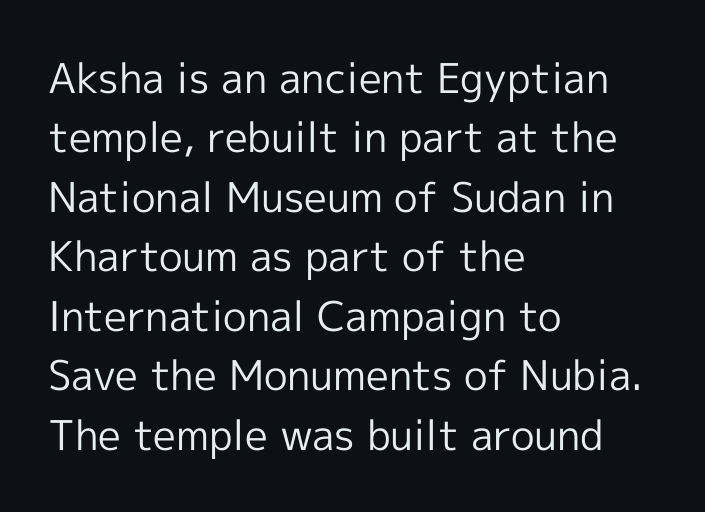
{"serif": "no", "italic": "no", "bold": "no", "weight": "regular", "width": "normal", "x_height": "medium", "monospaced": "no", "underline": "no", "align": "left", "line_spacing": "normal", "line_spacing_ratio": 1.45, "letter_spacing": "normal", "letter_spacing_em": 0.0, "glyph_px": 41}
